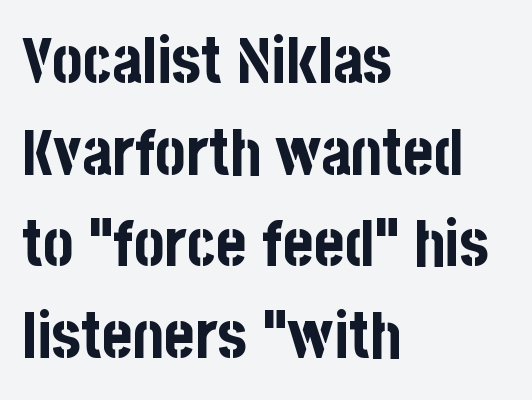
Default kerning and tracking; the words read as compact shapes. Underlining? Definitely not there. Proportional: the letters do not fall into vertical columns. Vertical strokes here are truly vertical. The rows are spaced the way most documents space them.
